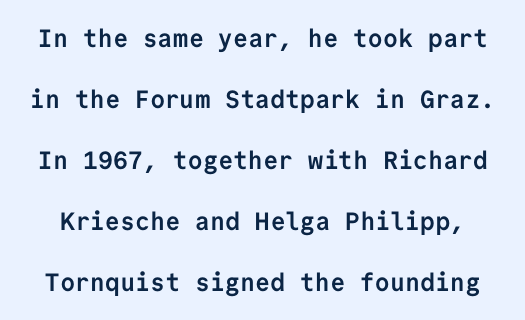
A great deal of white space separates one row of letters from the next. Nothing unusual about the tracking: characters are spaced as the font intends. Posture: vertical. A clean baseline with only descenders dipping below it.
